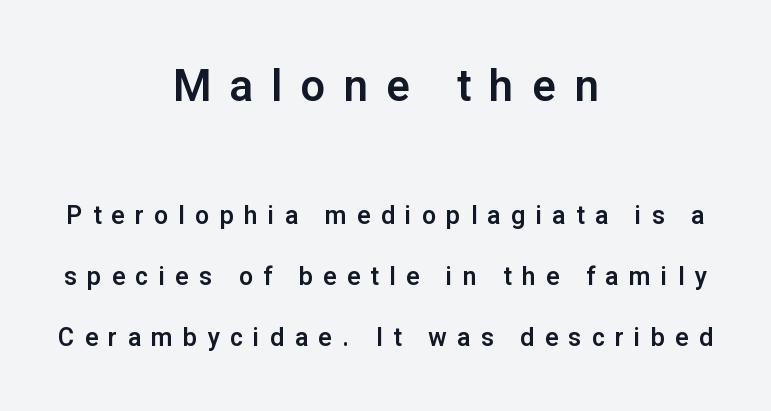
Q: Is the text italic (slanted)? A: No, it is upright.
Q: Is the typeface a serif or a sans-serif typeface? A: Sans-serif.
Q: Is the text underlined? A: No.
Q: How is the paragraph aligned? A: Centered.
Q: Is the spacing between letters normal or unusually wide? A: Unusually wide.
Q: Is the spacing between lines tight, normal or loose? A: Loose.
Q: Which block of text is set in a larger size, the first (top) or the second (bottom)? A: The first (top) one.
Q: Width (condensed, normal, or wide)? A: Normal.
Q: Stroke contrast? A: Low.
Q: x-height? A: Medium.
Q: Monospaced? A: No.
